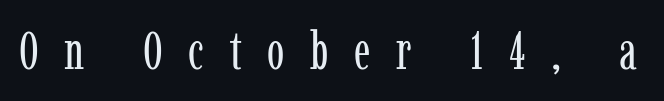
When letters stand straight like this, we call the style roman or upright. Serifs: yes, visible at the terminals of the letterforms. The weight would be labelled regular, book, light, or lighter still. The baseline area is clear.
